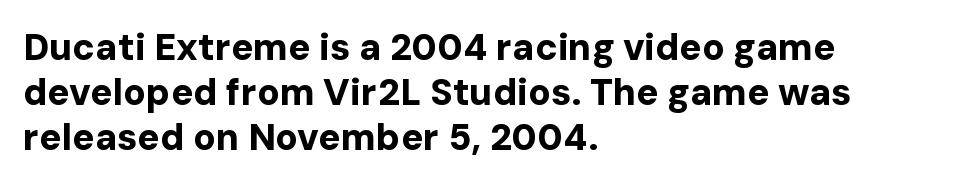
{"serif": "no", "italic": "no", "bold": "yes", "weight": "bold", "width": "normal", "stroke_contrast": "low", "x_height": "medium", "monospaced": "no", "underline": "no", "align": "left", "line_spacing_ratio": 1.22, "letter_spacing": "normal", "letter_spacing_em": 0.0, "glyph_px": 37}
